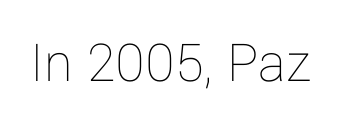
{"italic": "no", "bold": "no", "weight": "thin", "width": "normal", "stroke_contrast": "low", "x_height": "medium", "monospaced": "no", "underline": "no", "letter_spacing": "normal", "letter_spacing_em": 0.0, "glyph_px": 58}
